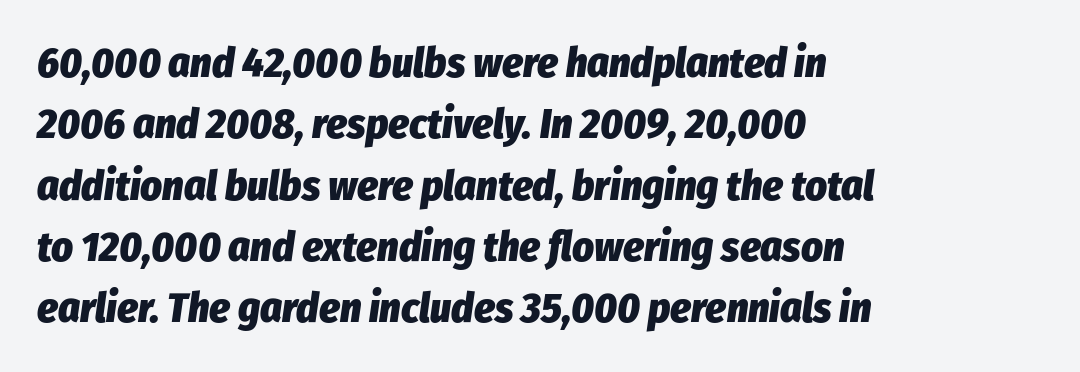
Alignment: flush left. Plenty of ink on the page — the face is bold. Compared with typical body copy, the letter spacing here is the same. The text carries the slant typical of an italic or oblique font.
